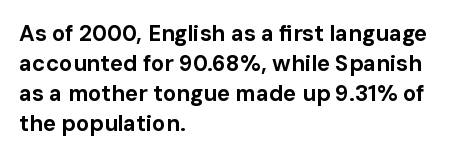
Q: Is the text bold? A: Yes.
Q: Is the text italic (slanted)? A: No, it is upright.
Q: Is the text underlined? A: No.
Q: How is the paragraph aligned? A: Left-aligned.
Q: Is the spacing between letters normal or unusually wide? A: Normal.
Q: Is the spacing between lines tight, normal or loose? A: Normal.
